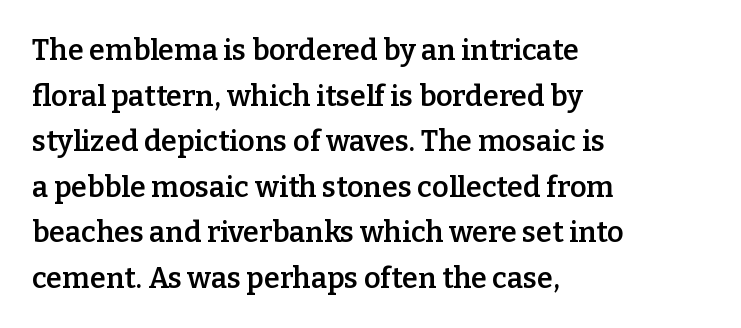
{"serif": "yes", "italic": "no", "bold": "semi", "weight": "semibold", "width": "normal", "stroke_contrast": "low", "x_height": "medium", "monospaced": "no", "underline": "no", "align": "left", "line_spacing": "normal", "line_spacing_ratio": 1.57, "letter_spacing": "normal", "letter_spacing_em": 0.0, "glyph_px": 29}
